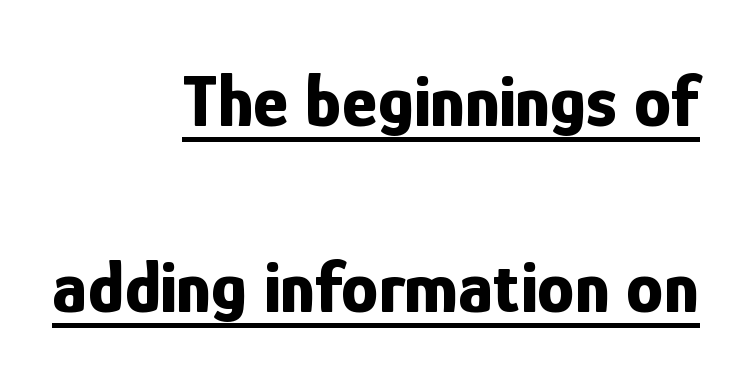
The image shows 75 px bold, condensed sans-serif type, upright; set right-aligned, loose line spacing (2.48x), normal letter spacing, underlined; low stroke contrast and a medium x-height.
